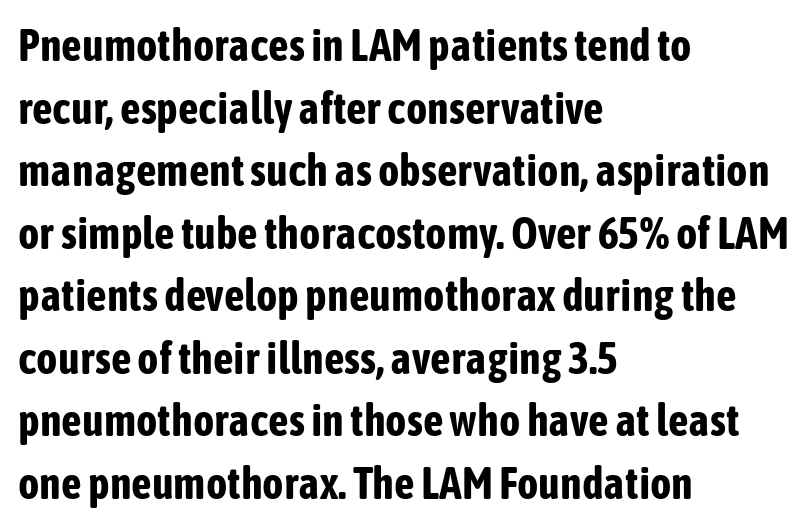
The space beneath each line is pristine and unruled. Notice how thick the strokes are: this is what a full bold looks like. A typesetter would call this zero additional tracking. This rendering uses left alignment, leaving the right contour irregular.
